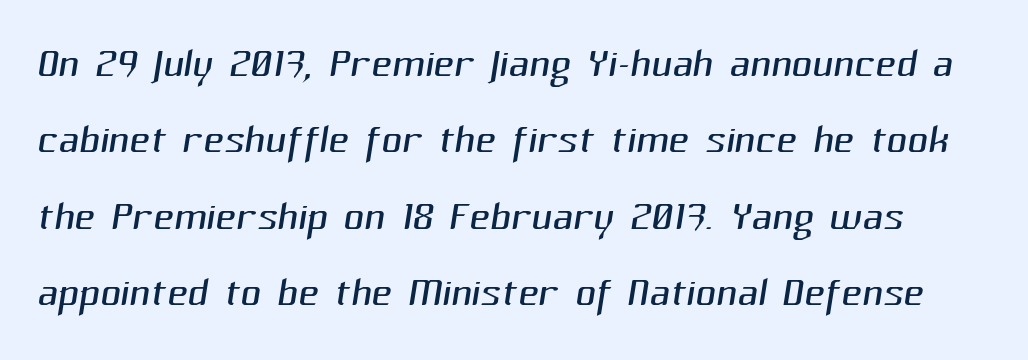
{"serif": "no", "bold": "no", "weight": "light", "width": "normal", "stroke_contrast": "medium", "x_height": "medium", "monospaced": "no", "underline": "no", "line_spacing": "normal", "line_spacing_ratio": 1.34, "letter_spacing": "normal", "letter_spacing_em": 0.0, "glyph_px": 57}
